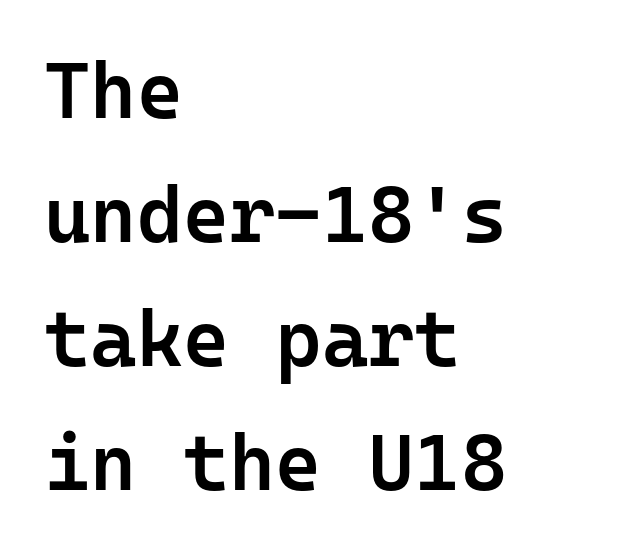
The image shows 79 px semibold sans-serif type, upright, monospaced; set left-aligned, normal line spacing (1.57x), normal letter spacing, not underlined; low stroke contrast and a medium x-height.
